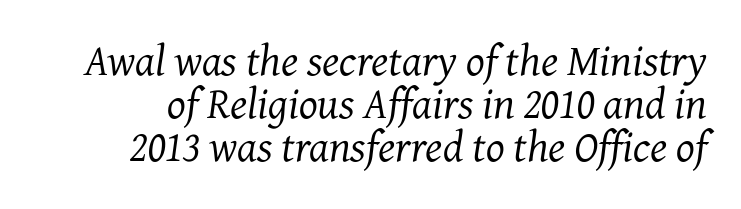
{"serif": "yes", "italic": "yes", "lean": "right", "slant_degrees": 7, "bold": "no", "weight": "regular", "width": "normal", "stroke_contrast": "medium", "x_height": "medium", "monospaced": "no", "underline": "no", "line_spacing": "tight", "line_spacing_ratio": 0.98, "letter_spacing": "normal", "letter_spacing_em": 0.0, "glyph_px": 44}
